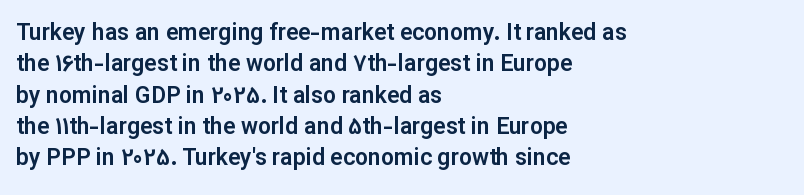
The image shows 23 px text type, upright; set left-aligned, normal line spacing (1.36x), normal letter spacing, not underlined.
